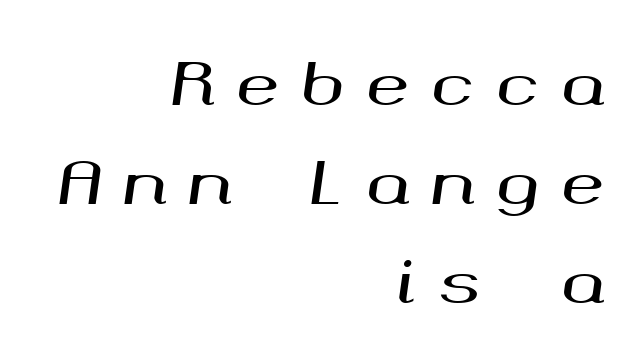
This sample uses an oblique cut, with every glyph tilted off the vertical. Words appear elongated and porous because spacing is wide. Character widths vary here, with narrow letters taking less room than wide ones. The space directly below the letters is spotless. Short and long lines alike share a common ending point at right.
